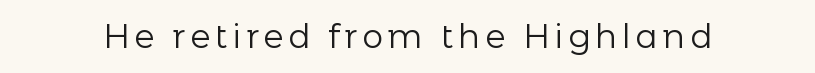
Varying glyph widths throughout — classic text-font behaviour. Nope, not italic — everything's standing straight. The font sits on the lighter half of the weight spectrum, regular included. Stroke terminals: plain, sans-serif.
